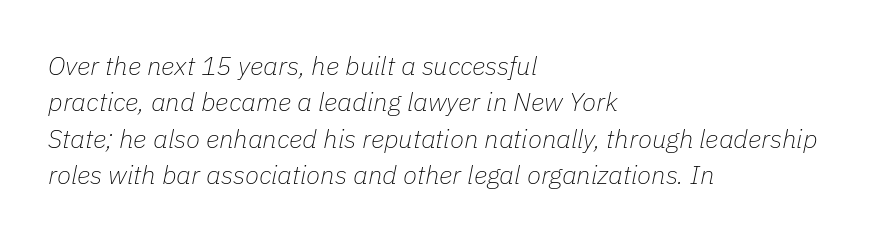
{"italic": "yes", "lean": "right", "slant_degrees": 11, "bold": "no", "underline": "no", "align": "left", "line_spacing": "normal", "line_spacing_ratio": 1.4, "letter_spacing": "normal", "letter_spacing_em": 0.0, "glyph_px": 26}
